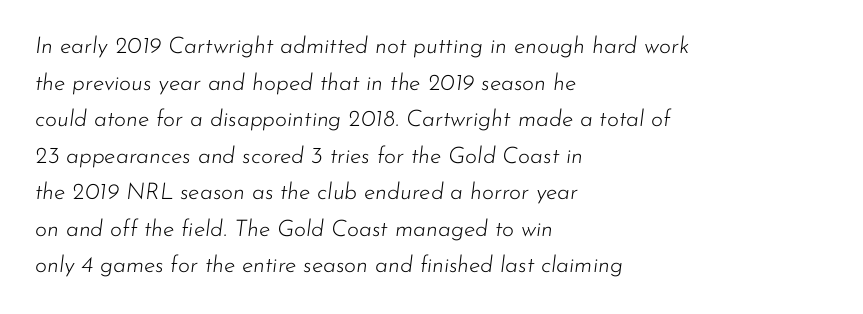
The strip under each line holds only bare page. The ragged edge is on the right, which tells us the setting is flush left. Weight: regular or lighter. Look at the tracking — it's just the regular setting, nothing added. What's the leading like? Ordinary, nothing unusual. Designer's note — italics engaged.
